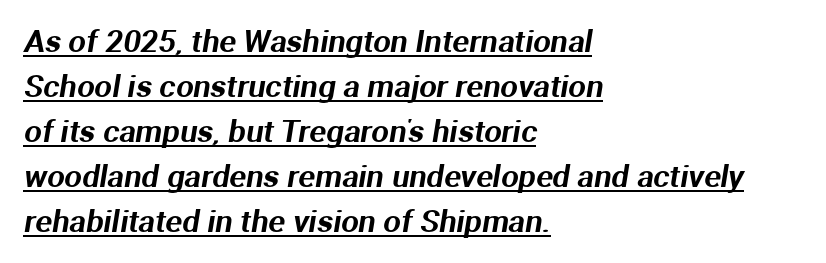
The image shows 31 px sans-serif type; set left-aligned, normal line spacing (1.45x), normal letter spacing, underlined; medium stroke contrast and a medium x-height.
